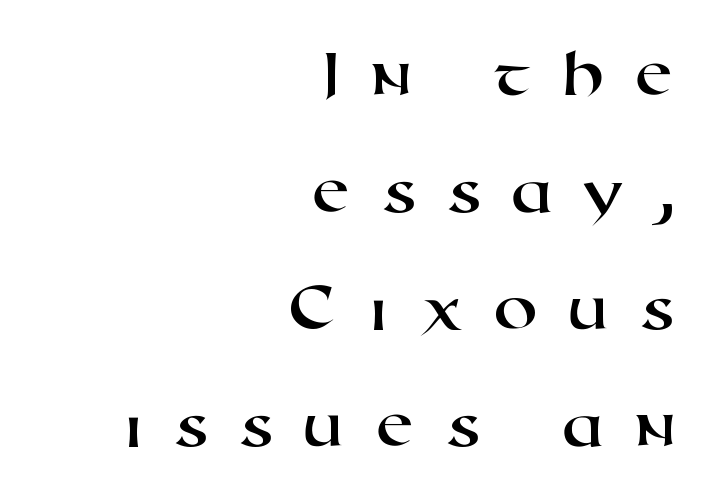
{"serif": "no", "width": "wide", "stroke_contrast": "high", "x_height": "medium", "monospaced": "no", "underline": "no", "align": "right", "line_spacing": "normal", "line_spacing_ratio": 1.65, "letter_spacing": "wide", "letter_spacing_em": 0.41, "glyph_px": 71}
